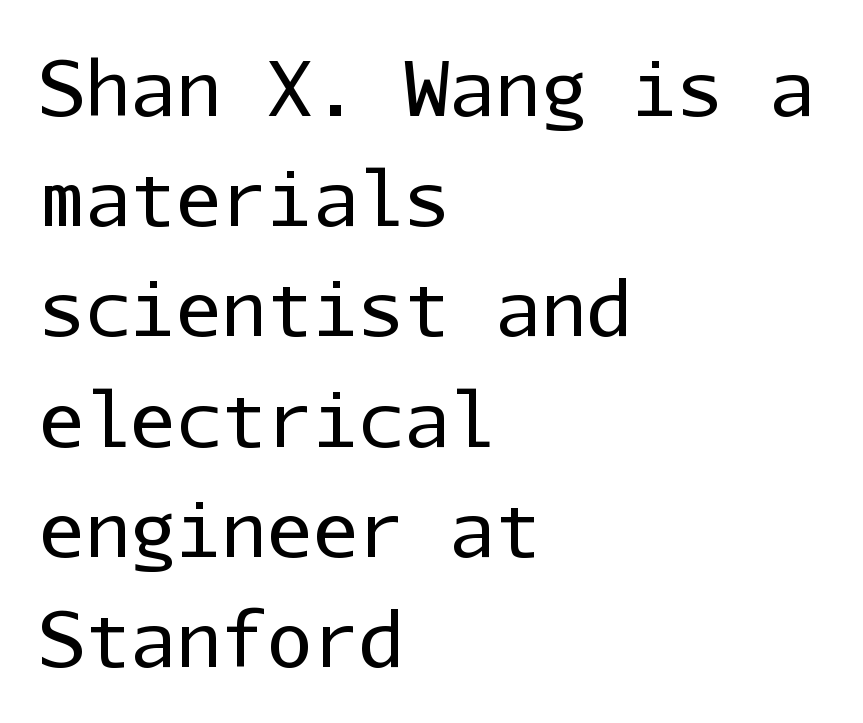
The image shows 76 px regular-weight sans-serif type, upright, monospaced; set left-aligned, normal line spacing (1.45x), normal letter spacing, not underlined; low stroke contrast and a medium x-height.
